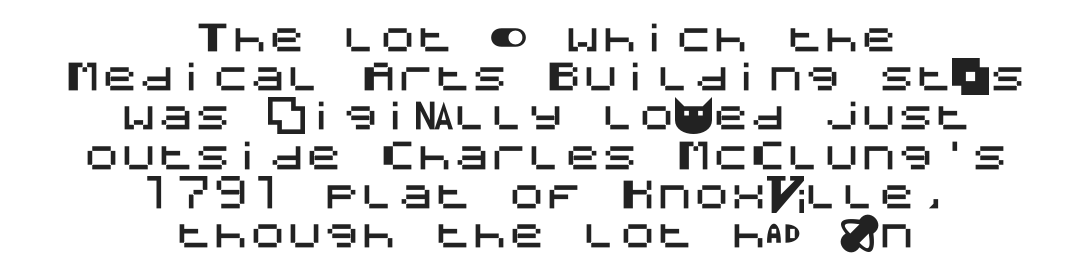
Q: Is the text italic (slanted)? A: No, it is upright.
Q: Is the typeface a serif or a sans-serif typeface? A: Sans-serif.
Q: Is the text underlined? A: No.
Q: How is the paragraph aligned? A: Centered.
Q: Is the spacing between letters normal or unusually wide? A: Normal.
Q: Is the spacing between lines tight, normal or loose? A: Tight.
Q: Width (condensed, normal, or wide)? A: Normal.
Q: Stroke contrast? A: Medium.
Q: x-height? A: Large.
